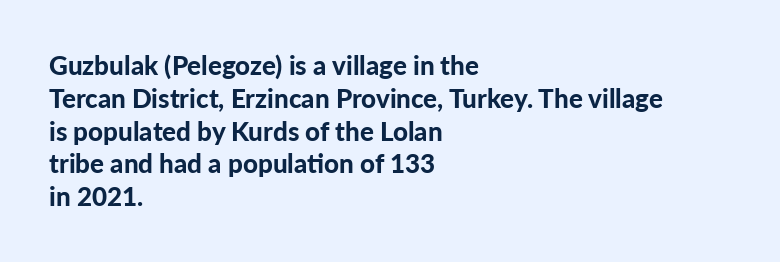
The image shows 26 px bold type, upright; set left-aligned, normal line spacing (1.26x), normal letter spacing, not underlined.
